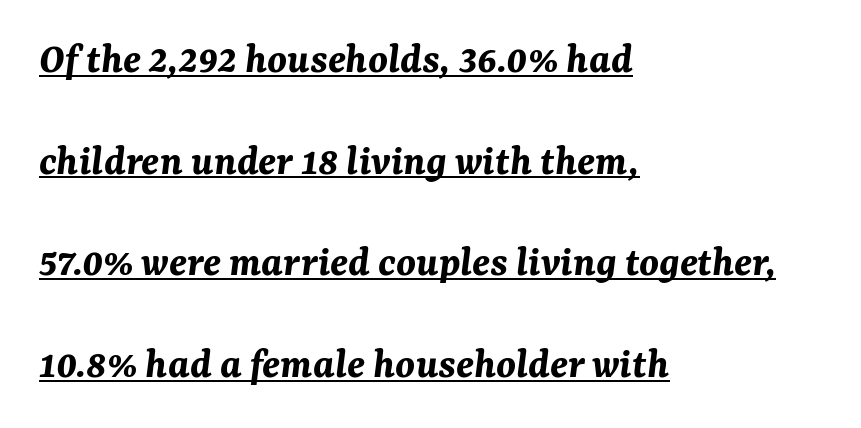
{"italic": "yes", "lean": "right", "slant_degrees": 7, "bold": "yes", "weight": "bold", "width": "normal", "stroke_contrast": "medium", "x_height": "medium", "monospaced": "no", "underline": "yes", "align": "left", "line_spacing": "loose", "line_spacing_ratio": 2.31, "letter_spacing": "normal", "letter_spacing_em": 0.0, "glyph_px": 44}
